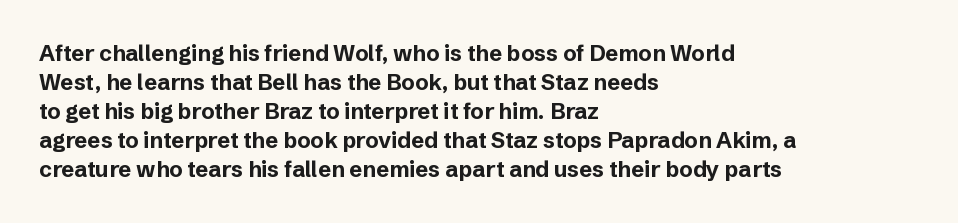
Q: Is the text bold? A: Yes.
Q: Is the text italic (slanted)? A: No, it is upright.
Q: Is the text underlined? A: No.
Q: How is the paragraph aligned? A: Left-aligned.
Q: Is the spacing between letters normal or unusually wide? A: Normal.
Q: Is the spacing between lines tight, normal or loose? A: Normal.
